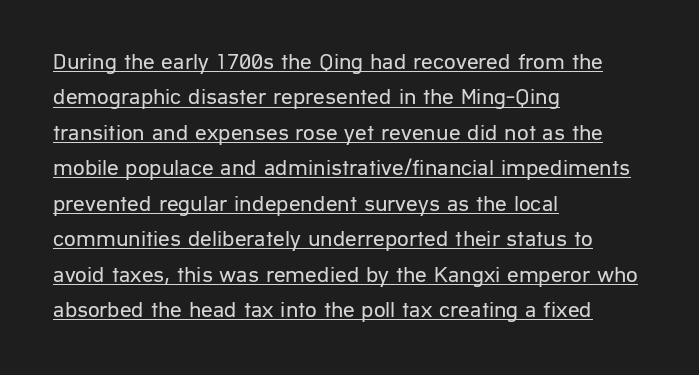
The image shows 23 px text type, upright; set left-aligned, normal line spacing (1.54x), normal letter spacing, underlined.
